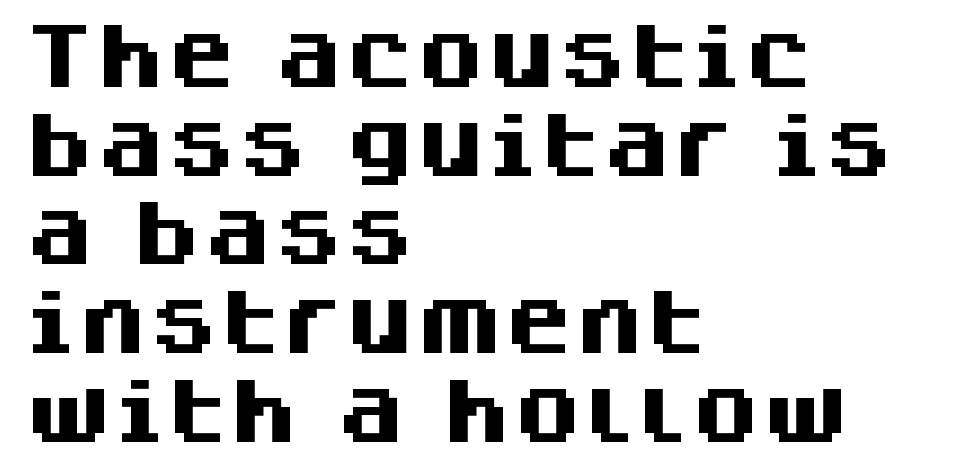
Q: Is the text bold? A: Yes.
Q: Is the text italic (slanted)? A: No, it is upright.
Q: Is the typeface a serif or a sans-serif typeface? A: Sans-serif.
Q: Is the text underlined? A: No.
Q: How is the paragraph aligned? A: Left-aligned.
Q: Is the spacing between letters normal or unusually wide? A: Normal.
Q: Is the spacing between lines tight, normal or loose? A: Normal.
Q: Width (condensed, normal, or wide)? A: Normal.
Q: Stroke contrast? A: Medium.
Q: x-height? A: Large.
Q: Monospaced? A: No.
